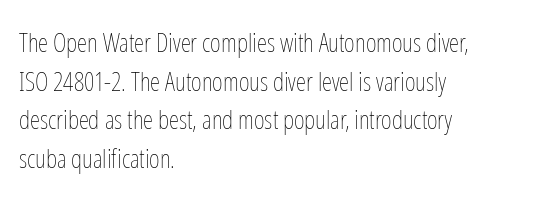
Posture: vertical. The weight tops out at a normal text grade. Words appear dense and cohesive because spacing is normal. If you drew a ruler down the left edge, every line would touch it. Line spacing here is normal. Underline: absent.
